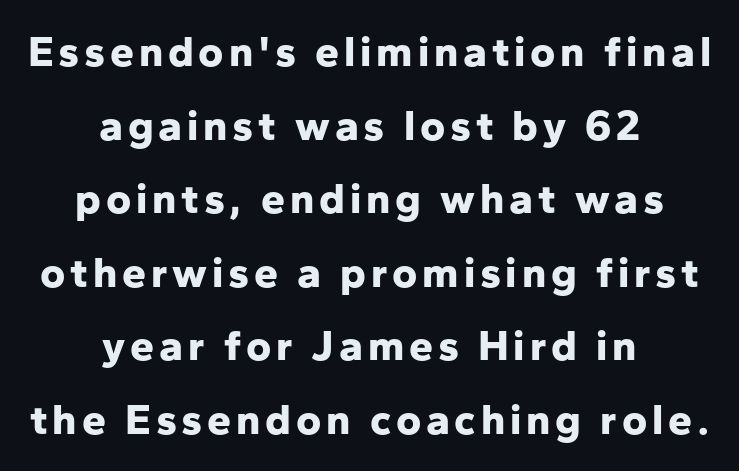
Q: Is the text bold? A: Yes.
Q: Is the text italic (slanted)? A: No, it is upright.
Q: Is the typeface a serif or a sans-serif typeface? A: Sans-serif.
Q: Is the text underlined? A: No.
Q: How is the paragraph aligned? A: Centered.
Q: Width (condensed, normal, or wide)? A: Normal.
Q: Stroke contrast? A: Low.
Q: x-height? A: Medium.
Q: Monospaced? A: No.
